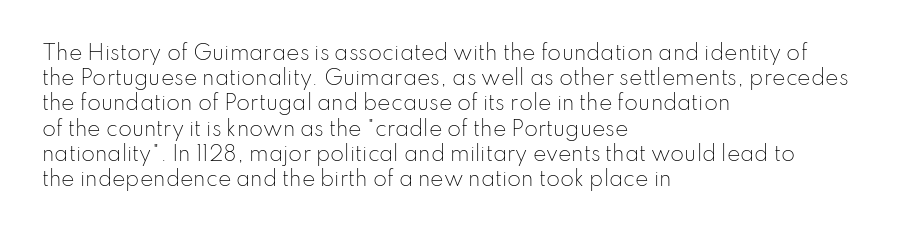
How would I describe the line gaps? Plain and ordinary. Stem width sits at or under what a default text font uses. Posture: straight, roman, zero tilt. Underlining? Definitely not there. How are the letters spaced? Ordinarily, with no added tracking. Alignment: flush left.
